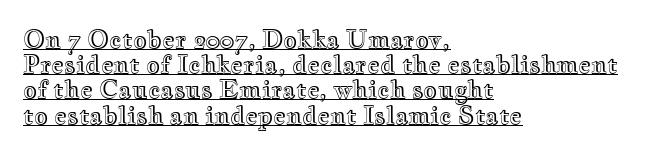
The image shows 24 px text type, upright; set left-aligned, tight line spacing (1.05x), normal letter spacing, underlined.
